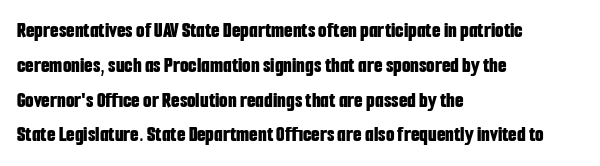
One-word summary of the alignment: left. Characters remain perfectly vertical along every line. Words float on clear page, feet unadorned. Look at the tracking — it's just the regular setting, nothing added.
